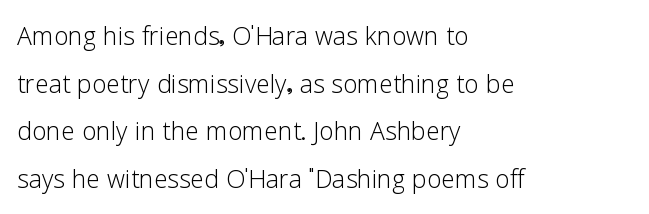
The designer went with a sans here, leaving each stem footless. A classic flush-left, rag-right setting is used for this passage. This rendering leaves character spacing at its baseline value. Here the designer chose a conventional face with non-uniform glyph widths. Every stem runs plumb, perpendicular to the baseline.
